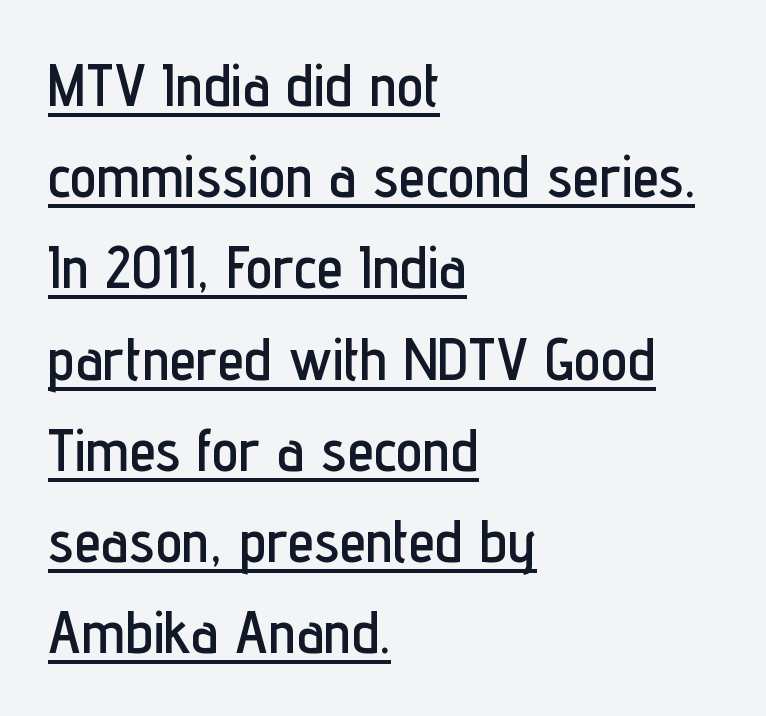
Vertically, the passage feels balanced, rows spaced as you'd expect. Tracking value appears to be zero — textbook default spacing. Caption: lettering with a line underneath. What kind of face is this? One without serifs — a sans.
